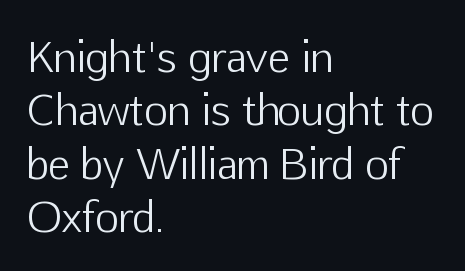
The image shows 41 px light sans-serif type, upright; set left-aligned, normal line spacing (1.3x), normal letter spacing, not underlined; low stroke contrast and a medium x-height.
